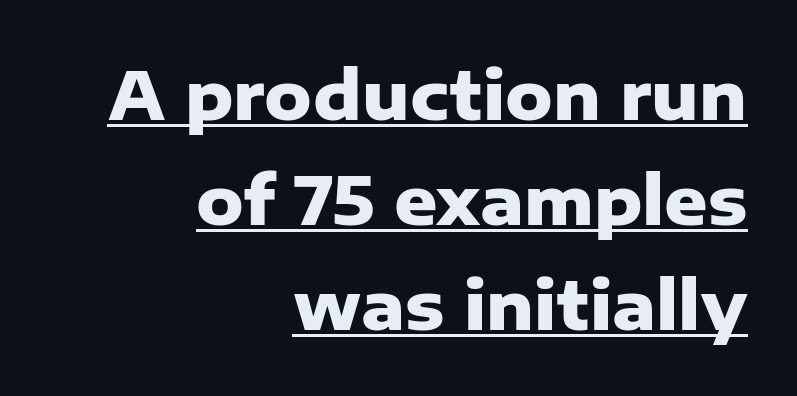
{"serif": "no", "italic": "no", "bold": "yes", "weight": "heavy", "width": "normal", "stroke_contrast": "low", "x_height": "medium", "monospaced": "no", "underline": "yes", "align": "right", "line_spacing": "normal", "line_spacing_ratio": 1.57, "letter_spacing": "normal", "letter_spacing_em": 0.0, "glyph_px": 67}
